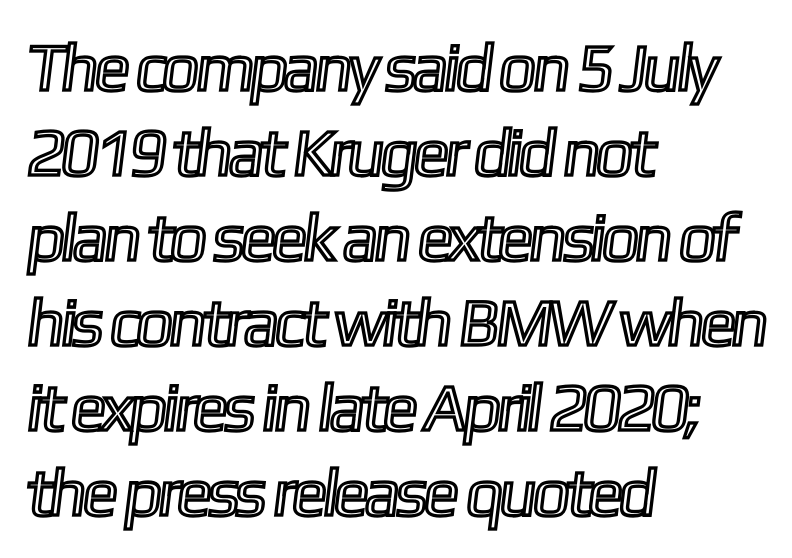
{"width": "condensed", "x_height": "medium", "monospaced": "no", "underline": "no", "align": "left", "line_spacing": "normal", "line_spacing_ratio": 1.27, "letter_spacing": "normal", "letter_spacing_em": 0.0, "glyph_px": 67}
